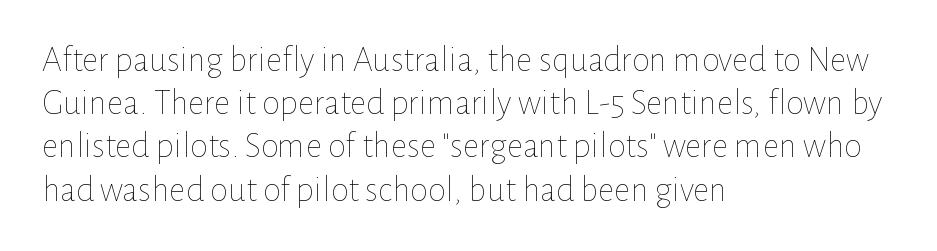
The image shows 36 px thin type, upright; set left-aligned, line spacing 1.2x, normal letter spacing, not underlined; low stroke contrast and a medium x-height.
